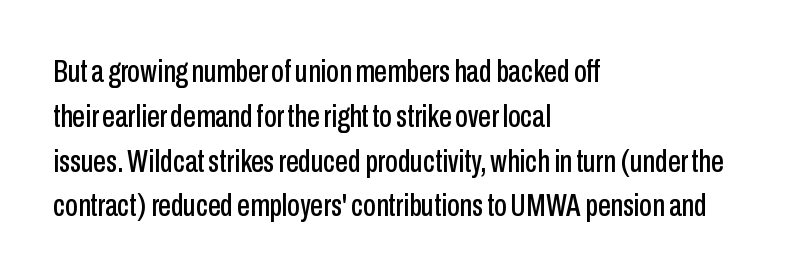
{"serif": "no", "italic": "no", "width": "condensed", "stroke_contrast": "low", "x_height": "medium", "monospaced": "no", "underline": "no", "align": "left", "line_spacing": "normal", "line_spacing_ratio": 1.4, "letter_spacing": "normal", "letter_spacing_em": 0.0, "glyph_px": 32}
